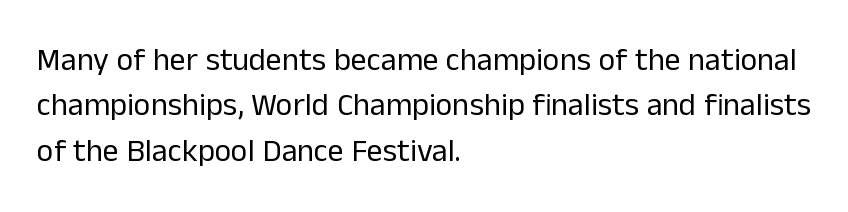
Spacing verdict: proportional, widths tailored to each character. I'd call this a sans setting — the letters go barefoot. No extra ink here — the face is not bold. This rendering uses left alignment, leaving the right contour irregular.
